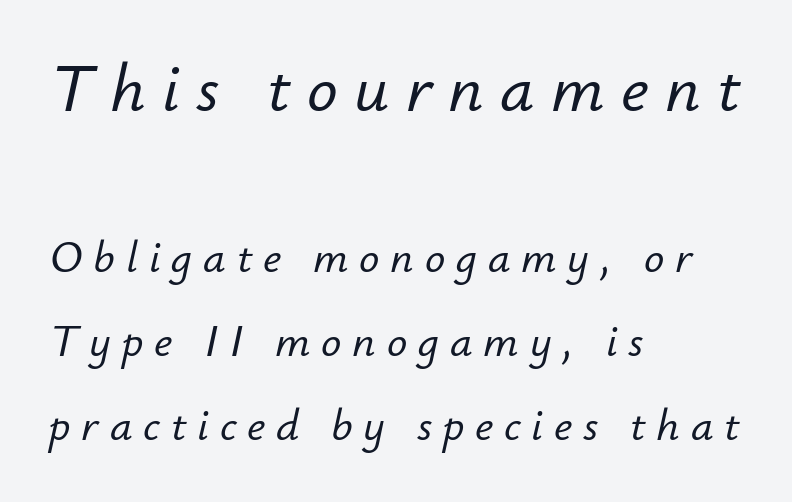
{"italic": "yes", "lean": "right", "slant_degrees": 12, "width": "normal", "stroke_contrast": "low", "x_height": "small", "monospaced": "no", "underline": "no", "align": "left", "line_spacing_ratio": 1.87, "letter_spacing": "wide", "letter_spacing_em": 0.24, "larger_block": "first", "size_ratio": 1.51, "glyph_px": 68}
